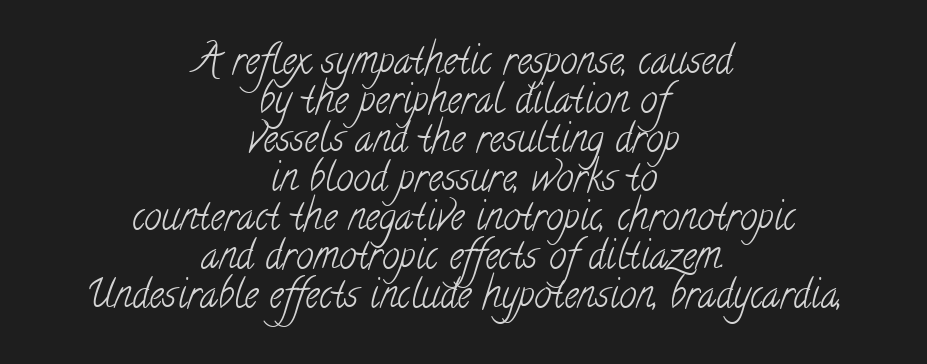
The image shows 39 px light, condensed serif type; set centered, tight line spacing (1.0x), normal letter spacing, not underlined; low stroke contrast and a small x-height.
